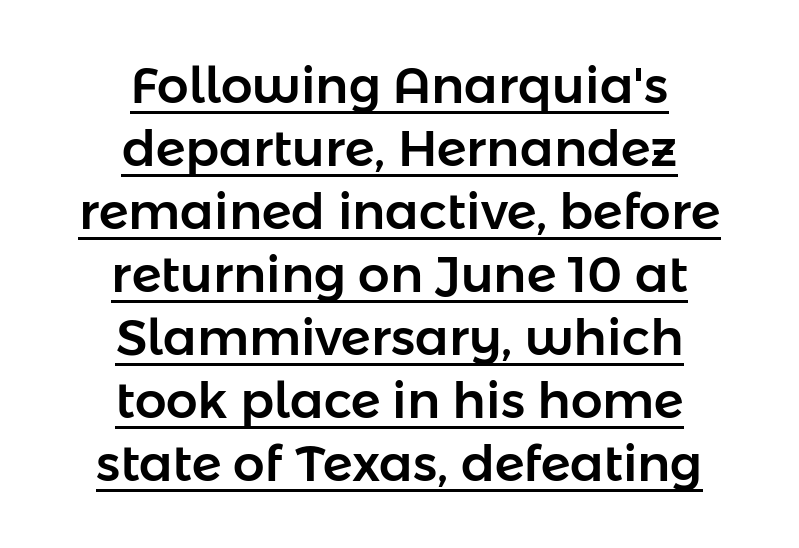
{"serif": "no", "italic": "no", "width": "normal", "stroke_contrast": "low", "x_height": "medium", "monospaced": "no", "underline": "yes", "align": "center", "line_spacing": "normal", "line_spacing_ratio": 1.26, "letter_spacing": "normal", "letter_spacing_em": 0.0, "glyph_px": 50}
